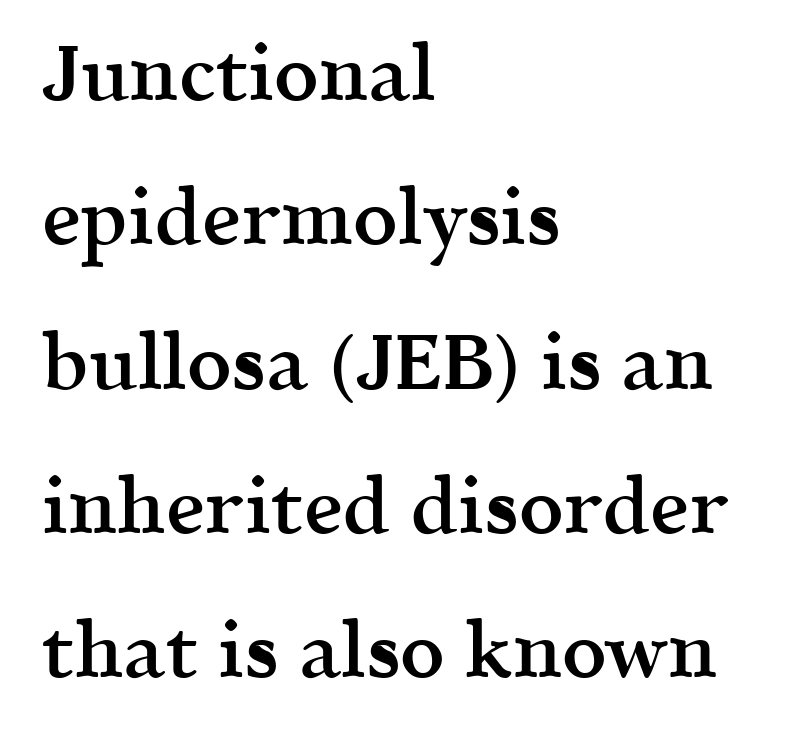
The image shows 78 px semibold serif type, upright; set left-aligned, line spacing 1.85x, normal letter spacing, not underlined; a medium x-height.
